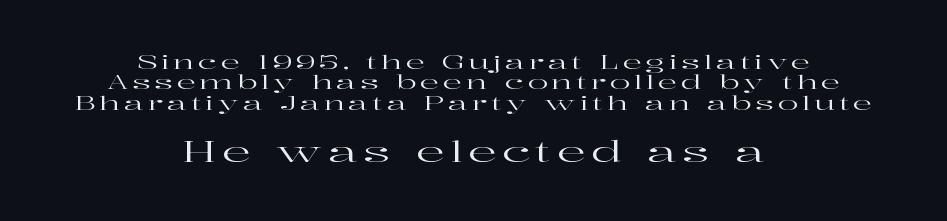
The image shows 28 px wide serif type, upright; set centered, tight line spacing (1.07x), unusually wide letter spacing (+0.2 em), not underlined; the second (bottom) block is 1.47x larger; high stroke contrast and a medium x-height.
